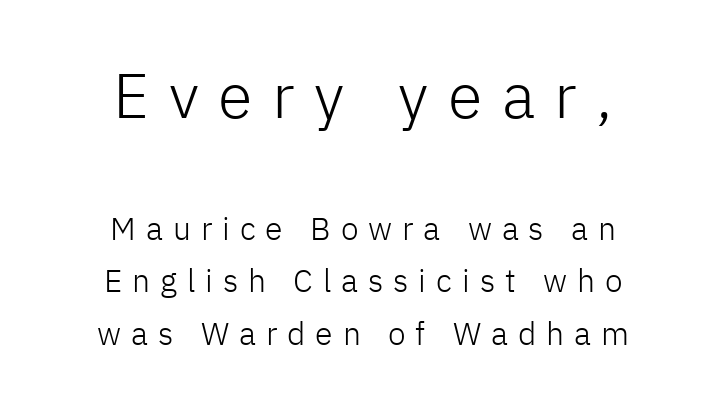
The image shows 63 px light sans-serif type, upright; set centered, normal line spacing (1.64x), unusually wide letter spacing (+0.31 em), not underlined; the first (top) block is 1.97x larger; low stroke contrast and a medium x-height.
